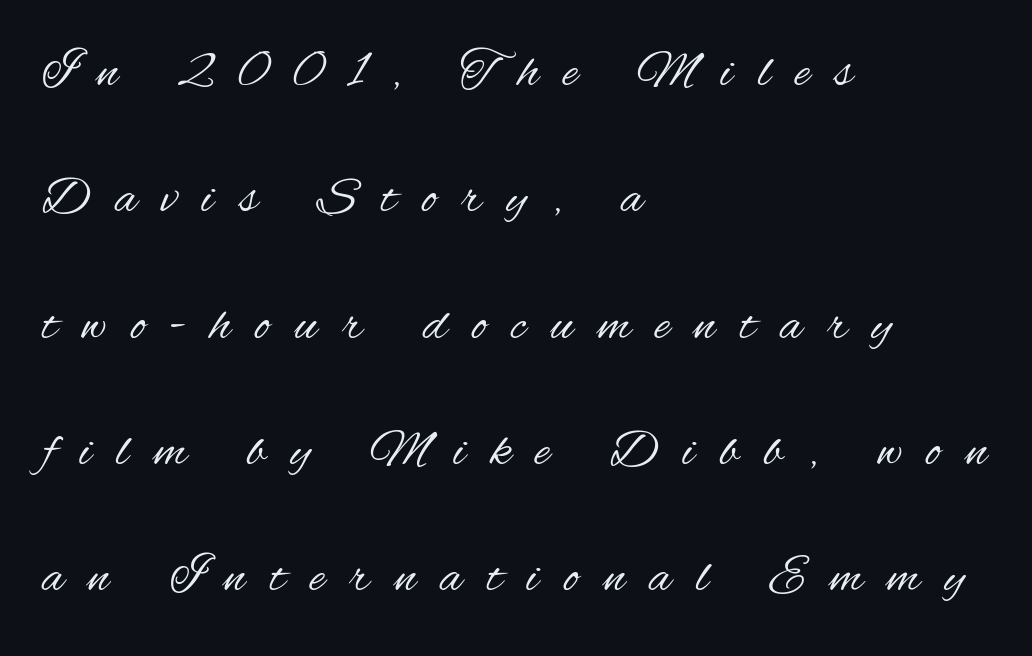
The image shows 52 px regular-weight, condensed sans-serif type; set left-aligned, loose line spacing (2.43x), unusually wide letter spacing (+0.48 em), not underlined; medium stroke contrast and a small x-height.
